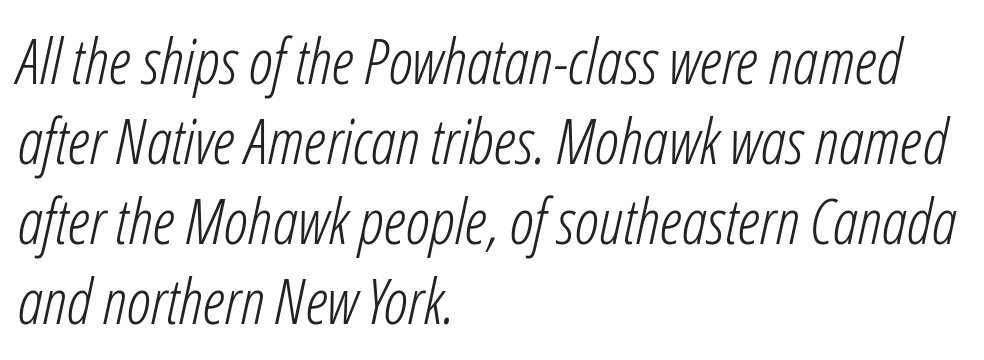
The baseline area is clear. Caption: face not bold, strokes unweighted. You could call the tracking neutral — neither tight nor loose. The axis of the letterforms is tilted away from vertical. Line spacing here is normal.
